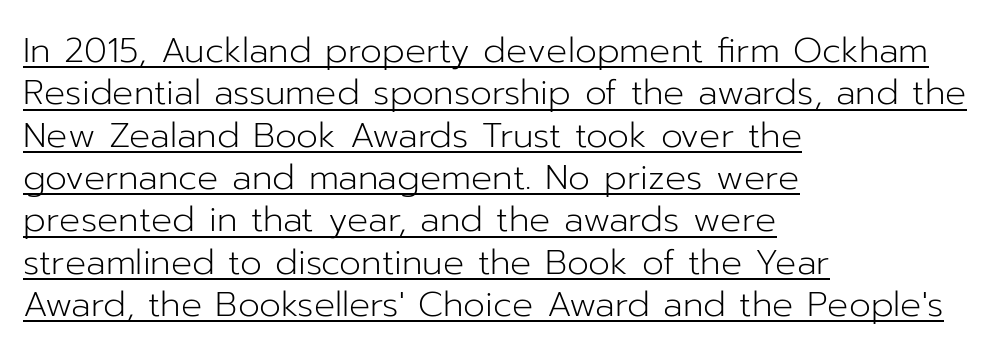
The image shows 35 px light sans-serif type, upright; set left-aligned, line spacing 1.21x, normal letter spacing, underlined; low stroke contrast and a medium x-height.
